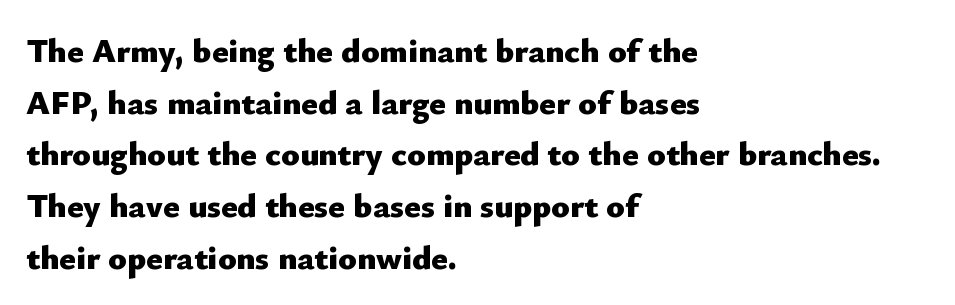
{"serif": "no", "italic": "no", "bold": "yes", "weight": "heavy", "width": "normal", "stroke_contrast": "low", "x_height": "small", "monospaced": "no", "underline": "no", "align": "left", "line_spacing": "normal", "line_spacing_ratio": 1.52, "letter_spacing": "normal", "letter_spacing_em": 0.0, "glyph_px": 34}
